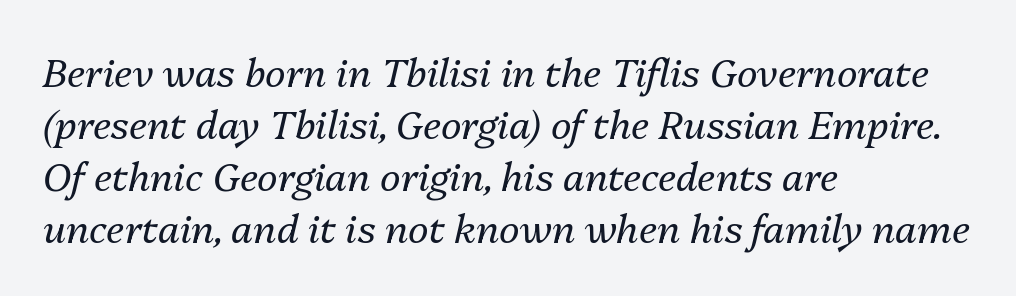
Q: Is the text bold? A: No.
Q: Is the text italic (slanted)? A: Yes, it leans right by about 13 degrees.
Q: Is the text underlined? A: No.
Q: How is the paragraph aligned? A: Left-aligned.
Q: Is the spacing between letters normal or unusually wide? A: Normal.
Q: Is the spacing between lines tight, normal or loose? A: Normal.
Q: Width (condensed, normal, or wide)? A: Normal.
Q: Stroke contrast? A: Medium.
Q: x-height? A: Medium.
Q: Monospaced? A: No.
